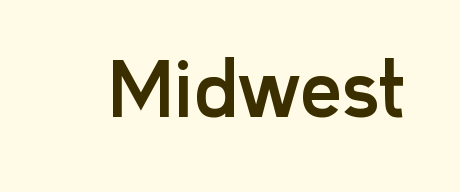
{"serif": "no", "italic": "no", "width": "normal", "stroke_contrast": "low", "x_height": "medium", "monospaced": "no", "underline": "no", "letter_spacing": "normal", "letter_spacing_em": 0.0, "glyph_px": 73}
